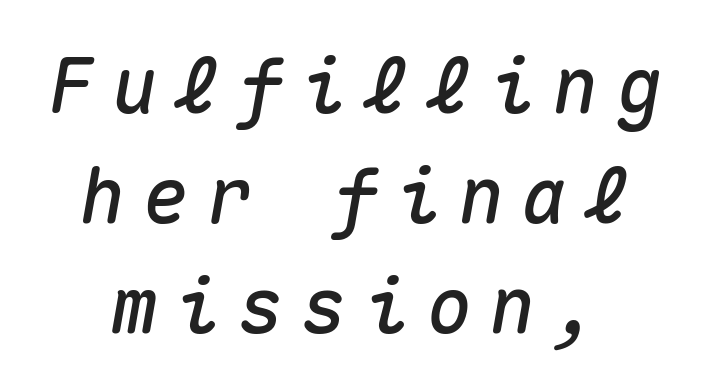
The image shows 76 px text type, italic (leaning right), monospaced; set normal line spacing (1.45x), unusually wide letter spacing (+0.23 em), not underlined; medium stroke contrast and a medium x-height.
